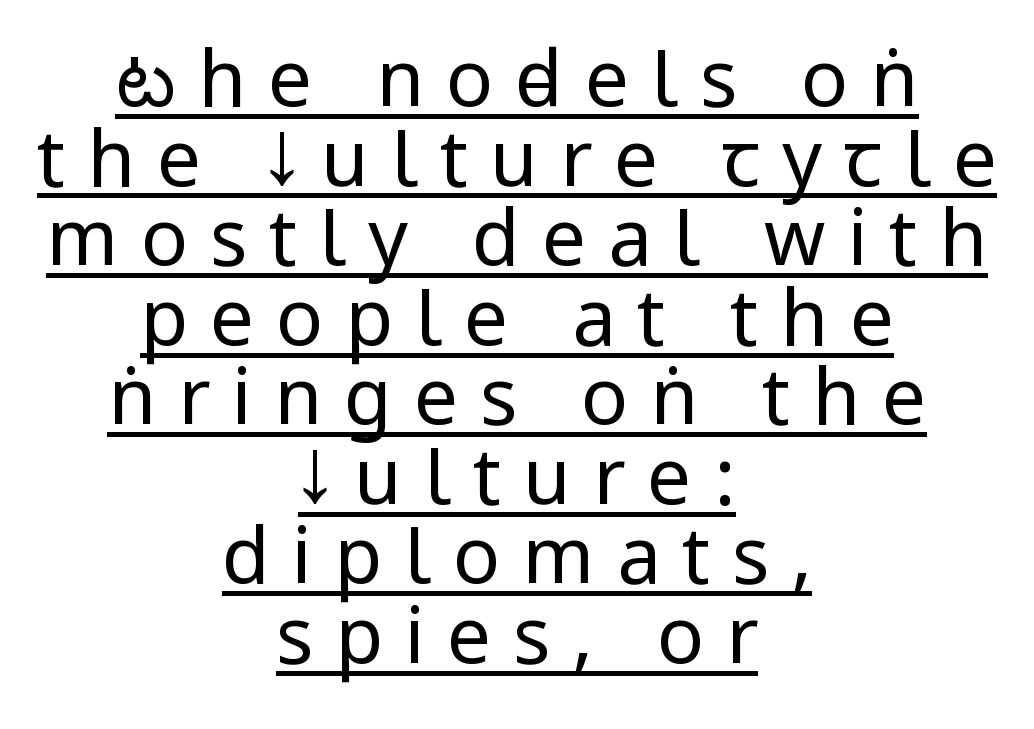
The image shows 78 px regular-weight, condensed sans-serif type, upright; set centered, tight line spacing (1.02x), unusually wide letter spacing (+0.28 em), underlined; low stroke contrast and a large x-height.
